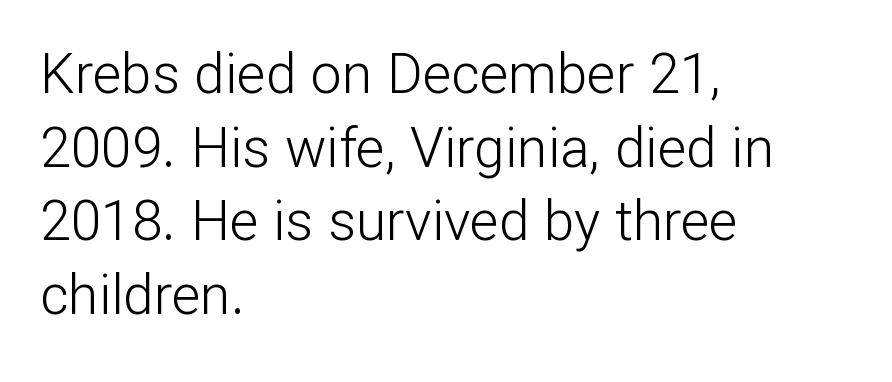
{"serif": "no", "italic": "no", "bold": "no", "weight": "light", "width": "normal", "stroke_contrast": "low", "x_height": "medium", "monospaced": "no", "underline": "no", "align": "left", "line_spacing": "normal", "line_spacing_ratio": 1.34, "letter_spacing": "normal", "letter_spacing_em": 0.0, "glyph_px": 55}
